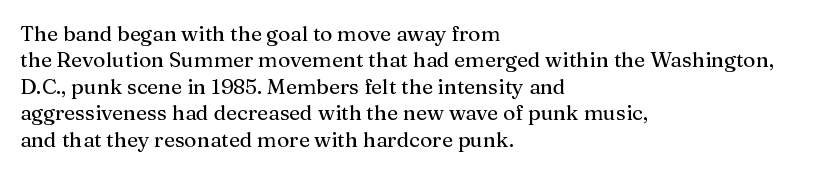
{"italic": "no", "underline": "no", "align": "left", "line_spacing": "normal", "line_spacing_ratio": 1.26, "letter_spacing": "normal", "letter_spacing_em": 0.0, "glyph_px": 21}
